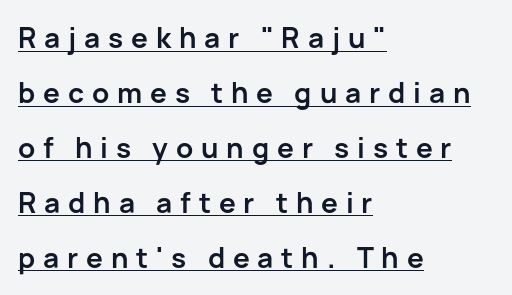
{"serif": "no", "italic": "no", "bold": "yes", "weight": "semibold", "width": "normal", "stroke_contrast": "low", "x_height": "medium", "monospaced": "no", "underline": "yes", "align": "left", "line_spacing": "loose", "line_spacing_ratio": 1.96, "letter_spacing": "wide", "letter_spacing_em": 0.28, "glyph_px": 28}
